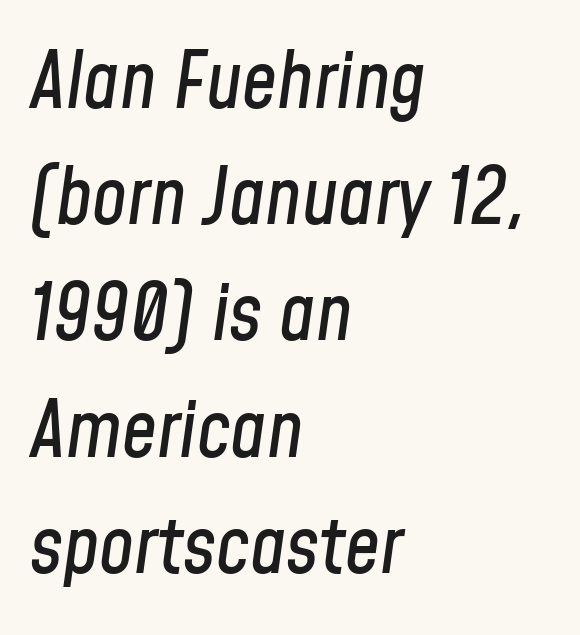
The image shows 78 px condensed type, italic (leaning right); set left-aligned, normal line spacing (1.49x), normal letter spacing, not underlined; low stroke contrast and a medium x-height.
